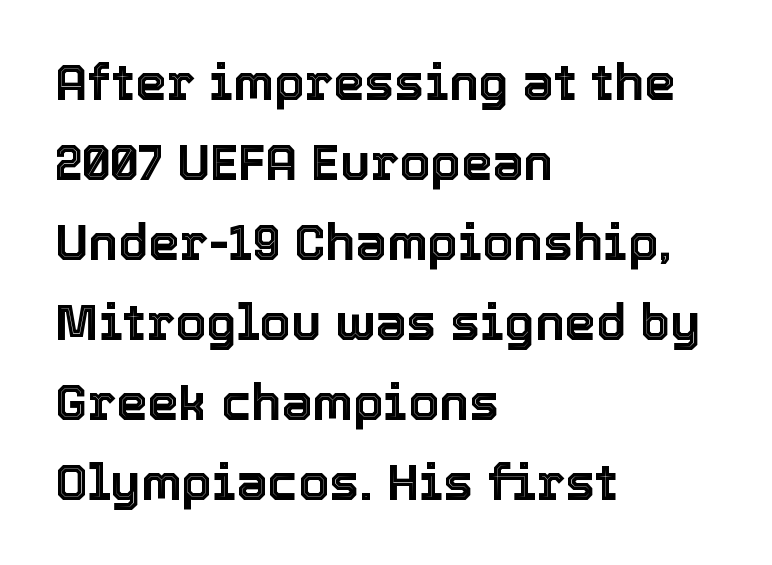
The image shows 50 px text type, upright; set left-aligned, normal line spacing (1.6x), normal letter spacing, not underlined; a medium x-height.
